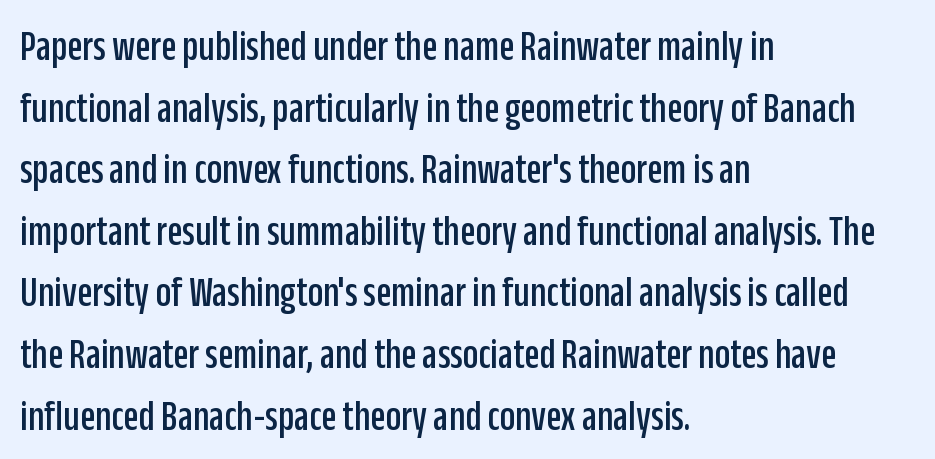
The image shows 44 px condensed sans-serif type, upright; set left-aligned, normal line spacing (1.4x), normal letter spacing, not underlined; low stroke contrast and a large x-height.
